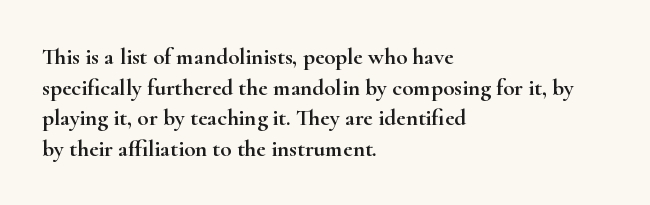
A typesetter would call this leading conventional body-copy spacing. No italicization has been applied; the sample stays upright. Tracking value appears to be zero — textbook default spacing. Short and long lines alike share a common starting point at left. Decoration check: the copy has no underline.
